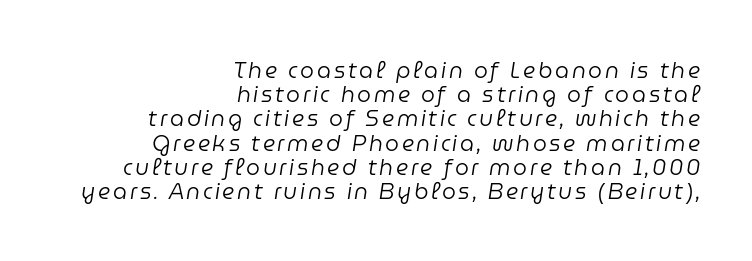
The image shows 22 px text type, italic (leaning right); set right-aligned, tight line spacing (1.1x), not underlined.
